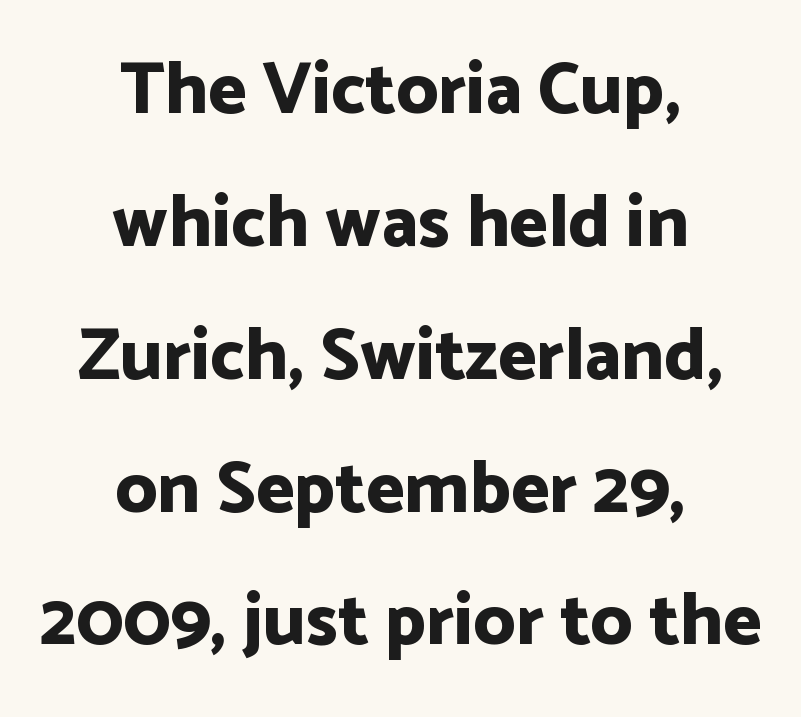
Rendered with straight, roman letterforms. The face used here is a sans, in the tradition of grotesques and geometrics. Check under the words: just untouched page. Here the designer chose a conventional face with non-uniform glyph widths. Each line is balanced around a shared central axis.
